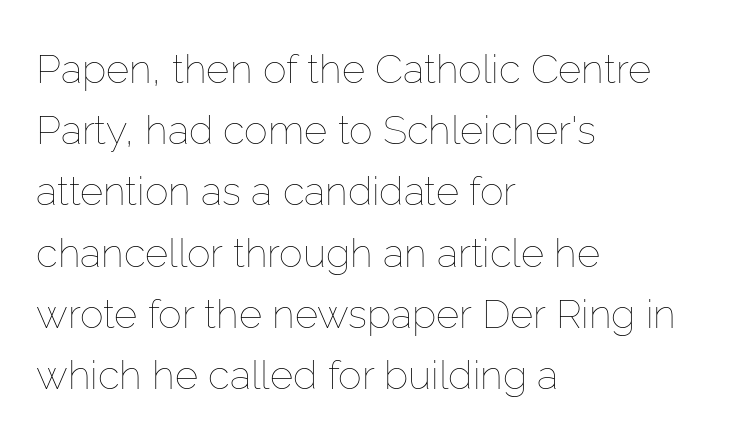
Q: Is the text bold? A: No.
Q: Is the text italic (slanted)? A: No, it is upright.
Q: Is the text underlined? A: No.
Q: How is the paragraph aligned? A: Left-aligned.
Q: Is the spacing between letters normal or unusually wide? A: Normal.
Q: Is the spacing between lines tight, normal or loose? A: Normal.
Q: Width (condensed, normal, or wide)? A: Normal.
Q: Stroke contrast? A: Low.
Q: x-height? A: Medium.
Q: Monospaced? A: No.
